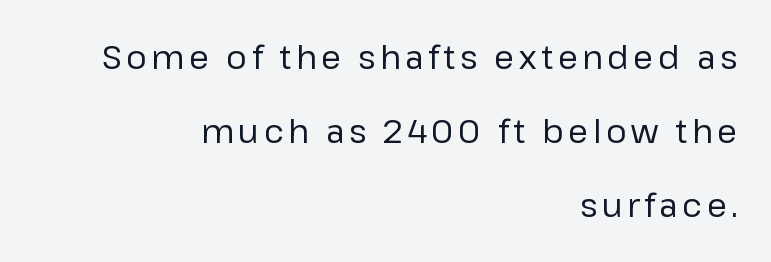
The image shows 32 px regular-weight sans-serif type, upright; set right-aligned, loose line spacing (2.32x), not underlined; low stroke contrast and a medium x-height.
